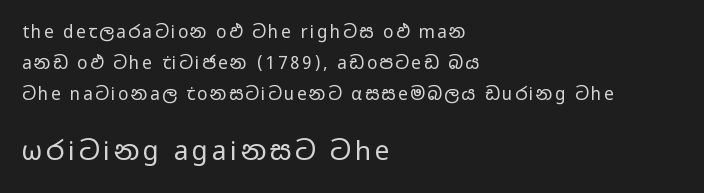
{"italic": "no", "bold": "no", "underline": "no", "align": "left", "line_spacing_ratio": 1.82, "larger_block": "second", "size_ratio": 1.53, "glyph_px": 26}
